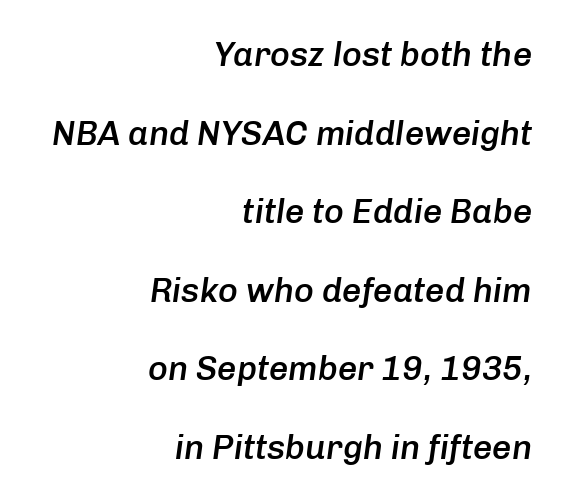
Weight: semibold (demi). The passage is arranged like a letterhead date or caption credit — flush right. These lines are rendered in a variable-pitch font. Compared with typical paragraphs, the rows here are farther apart.
